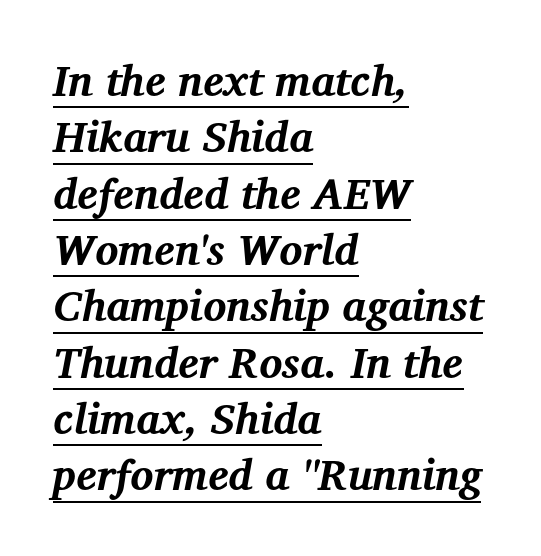
Font category for this specimen: serif. As a designer I'd log this as weight 700, bold. The face used here has a pronounced slope to its letters. Between one letter and the next there's only the usual sliver of space. The words here are underlined.
